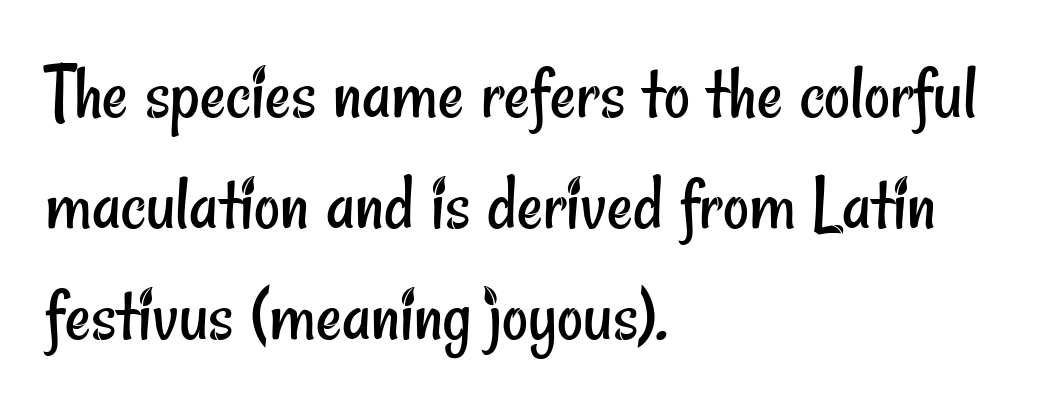
Look at the bottom of the vertical strokes: they stop flat, with no serifs. Proportional: the letters do not fall into vertical columns. The text block is weighted toward the left margin, trailing off unevenly rightward. Spacing between characters is what you'd get straight out of the box. Heft: none added — not bold. The vertical gap from one line to the next is medium.
